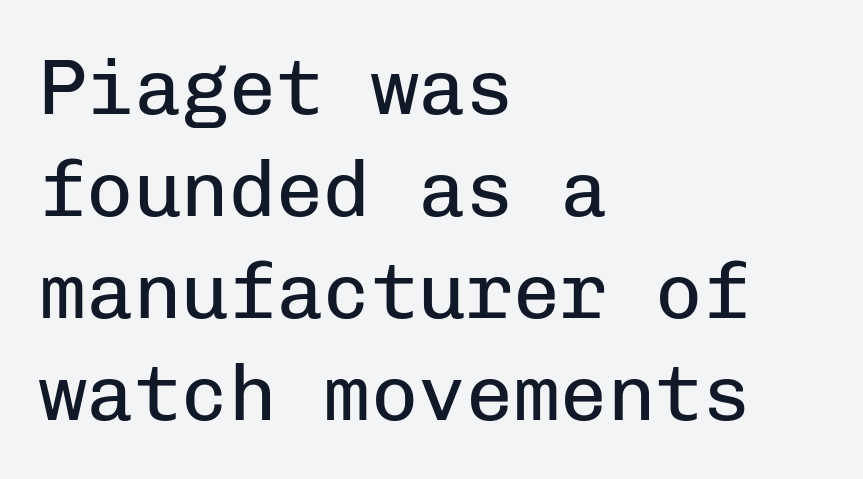
A classic flush-left, rag-right setting is used for this passage. Monospaced: the letters line up in strict vertical columns. Spacing between characters is what you'd get straight out of the box. Letterform terminals end flat and unadorned throughout the passage. Unlike italic type, these characters show no tilt at all.
